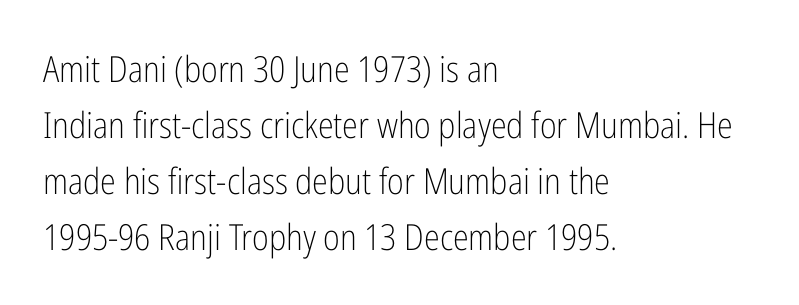
The image shows 36 px light, condensed sans-serif type, upright; set left-aligned, normal line spacing (1.56x), normal letter spacing, not underlined; low stroke contrast and a medium x-height.
